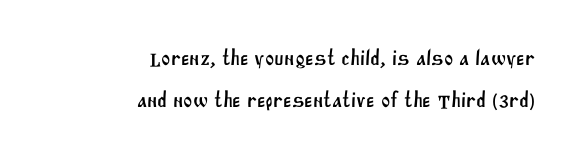
Q: Is the text underlined? A: No.
Q: How is the paragraph aligned? A: Right-aligned.
Q: Is the spacing between letters normal or unusually wide? A: Normal.
Q: Is the spacing between lines tight, normal or loose? A: Loose.
